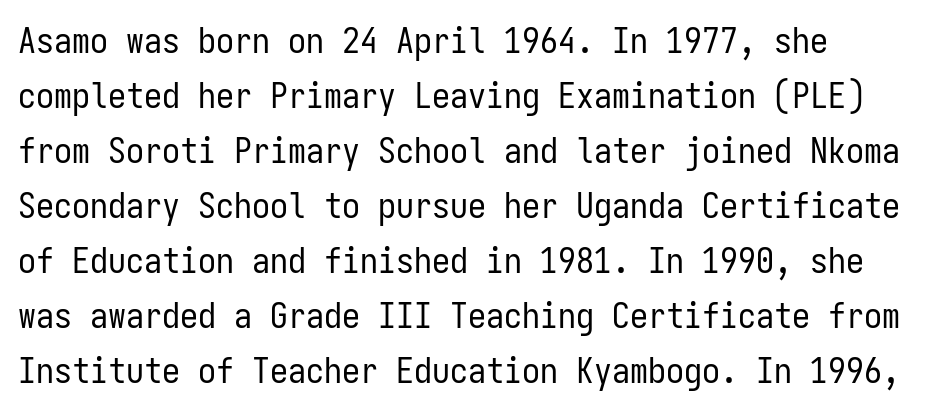
Q: Is the text bold? A: No.
Q: Is the text italic (slanted)? A: No, it is upright.
Q: Is the typeface a serif or a sans-serif typeface? A: Sans-serif.
Q: Is the text underlined? A: No.
Q: Is the spacing between letters normal or unusually wide? A: Normal.
Q: Is the spacing between lines tight, normal or loose? A: Normal.
Q: Width (condensed, normal, or wide)? A: Condensed.
Q: Stroke contrast? A: Low.
Q: x-height? A: Medium.
Q: Monospaced? A: Yes.
